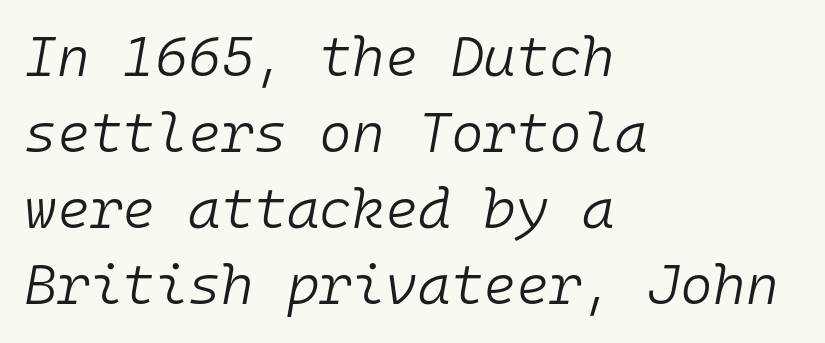
You could count columns in this text — the font is strictly monospaced. This rendering uses left alignment, leaving the right contour irregular. Each row of text sits above clean, open space. Weight: not bold — regular or lighter. Vertical spacing — default.
